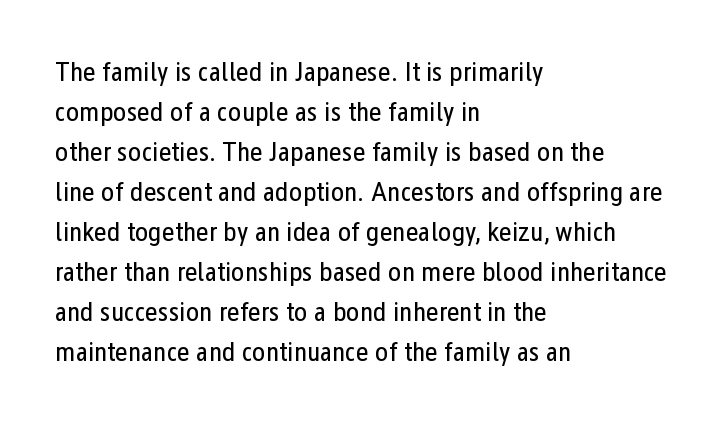
Tracking value appears to be zero — textbook default spacing. When letters stand straight like this, we call the style roman or upright. The typesetting does not lean heavy: it is not bold. Does the type have serifs? No, each stem ends abruptly.
